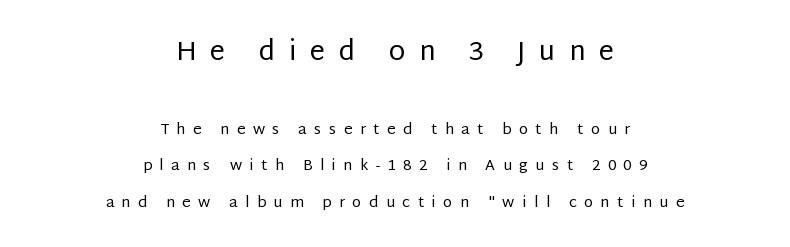
{"italic": "no", "bold": "no", "underline": "no", "align": "center", "line_spacing": "loose", "line_spacing_ratio": 2.45, "letter_spacing": "wide", "letter_spacing_em": 0.5, "larger_block": "first", "size_ratio": 1.8, "glyph_px": 27}
